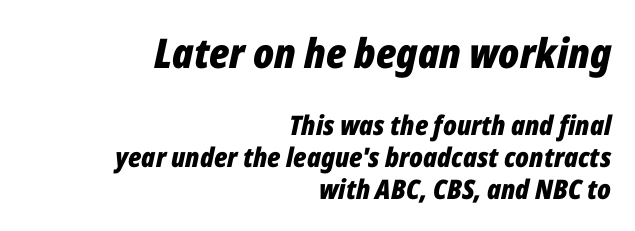
The image shows 41 px bold, condensed type, italic (leaning right); set right-aligned, line spacing 1.19x, normal letter spacing, not underlined; the first (top) block is 1.52x larger; low stroke contrast and a medium x-height.
